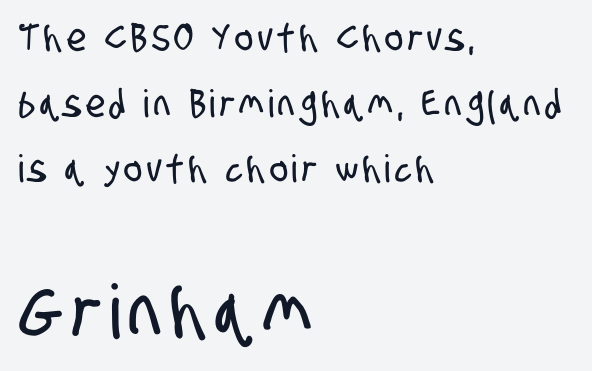
The image shows 75 px condensed sans-serif type; set left-aligned, line spacing 1.73x, not underlined; the second (bottom) block is 1.97x larger; low stroke contrast and a large x-height.
